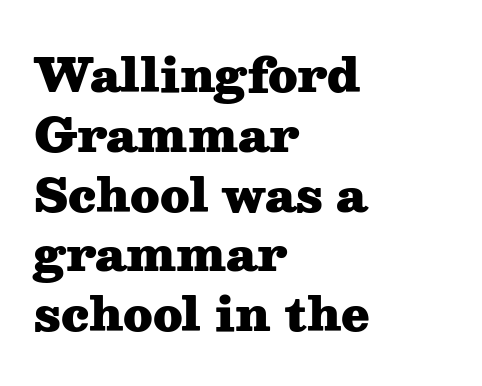
Looks like regular typesetting: each glyph gets only the width it needs. The passage shown is typeset with a serif family. Regular leading. Beneath every word, the page is bare. Plenty of ink on the page — the face is bold.
